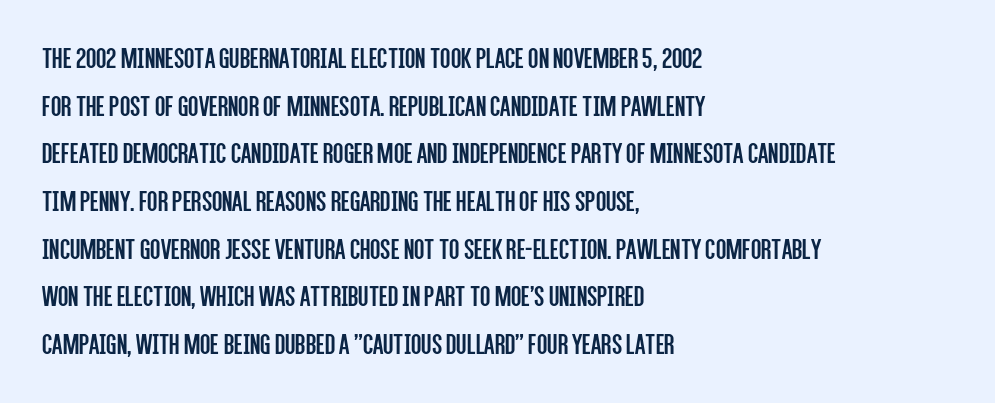
Q: Is the text bold? A: No.
Q: Is the text italic (slanted)? A: No, it is upright.
Q: Is the typeface a serif or a sans-serif typeface? A: Sans-serif.
Q: Is the text underlined? A: No.
Q: How is the paragraph aligned? A: Left-aligned.
Q: Is the spacing between letters normal or unusually wide? A: Normal.
Q: Is the spacing between lines tight, normal or loose? A: Normal.
Q: Width (condensed, normal, or wide)? A: Condensed.
Q: Stroke contrast? A: Low.
Q: x-height? A: Large.
Q: Monospaced? A: No.
